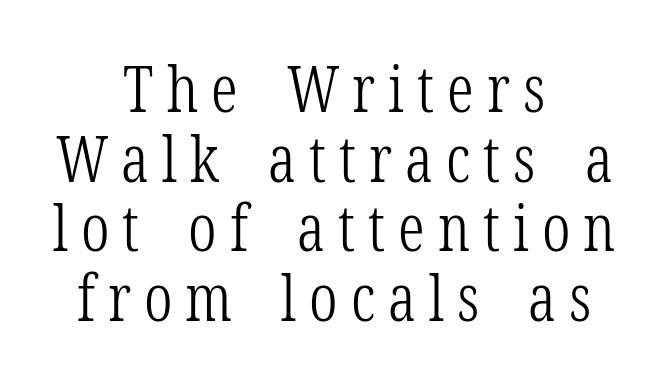
Q: Is the text bold? A: No.
Q: Is the text italic (slanted)? A: No, it is upright.
Q: Is the typeface a serif or a sans-serif typeface? A: Serif.
Q: Is the text underlined? A: No.
Q: How is the paragraph aligned? A: Centered.
Q: Is the spacing between letters normal or unusually wide? A: Unusually wide.
Q: Is the spacing between lines tight, normal or loose? A: Tight.
Q: Width (condensed, normal, or wide)? A: Condensed.
Q: Stroke contrast? A: Low.
Q: x-height? A: Medium.
Q: Monospaced? A: No.
